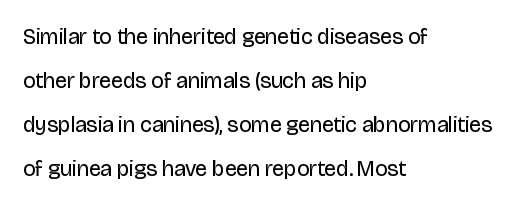
The image shows 22 px text type, upright; set left-aligned, loose line spacing (2.0x), normal letter spacing, not underlined.
